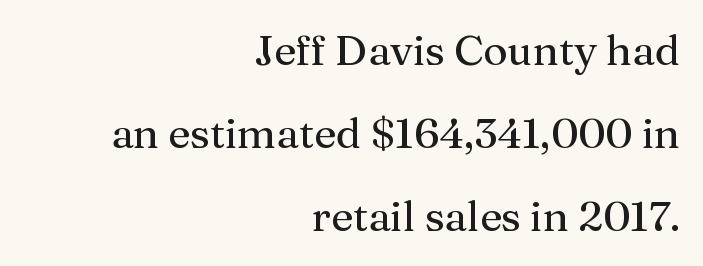
These lines keep a tight, regular rhythm from letter to letter. Visually the block forms a straight wall on the right and a jagged coastline on the left. You can tell it's not italic because the verticals are truly vertical. Widely set lines give the paragraph a tall, airy silhouette.
